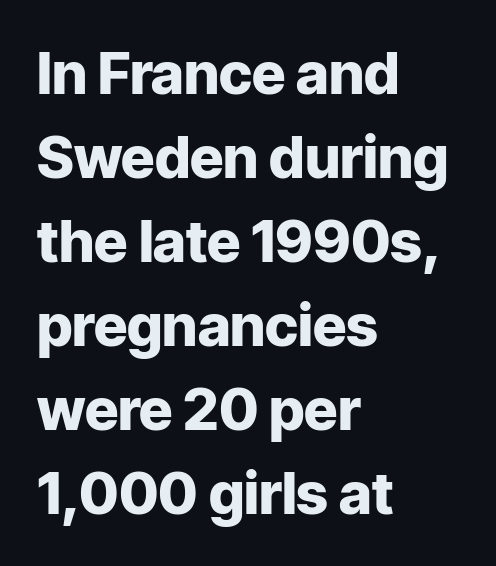
Regarding serifs, this sample does without them. The space between consecutive lines is moderate. A full-strength bold gives these letters their thick strokes. Each line starts at the same left margin while the right side varies. The passage shown is typed in a proportional face where columns would drift.
